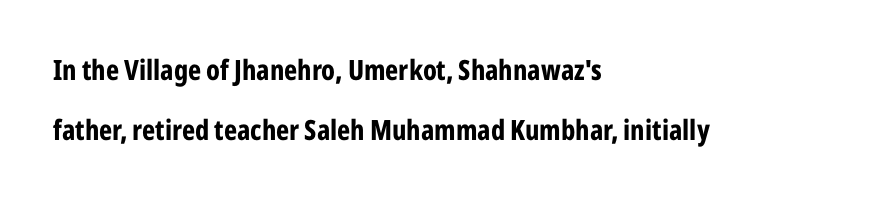
The image shows 28 px bold, condensed sans-serif type, upright; set left-aligned, loose line spacing (2.15x), normal letter spacing, not underlined; low stroke contrast and a medium x-height.
